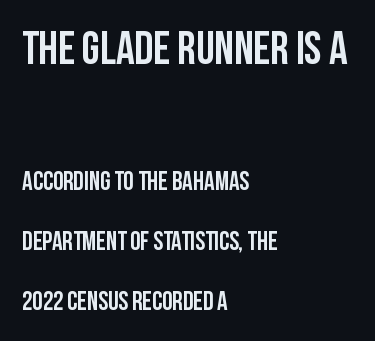
The image shows 46 px condensed sans-serif type, upright; set left-aligned, loose line spacing (2.32x), normal letter spacing, not underlined; the first (top) block is 1.77x larger; low stroke contrast and a large x-height.
